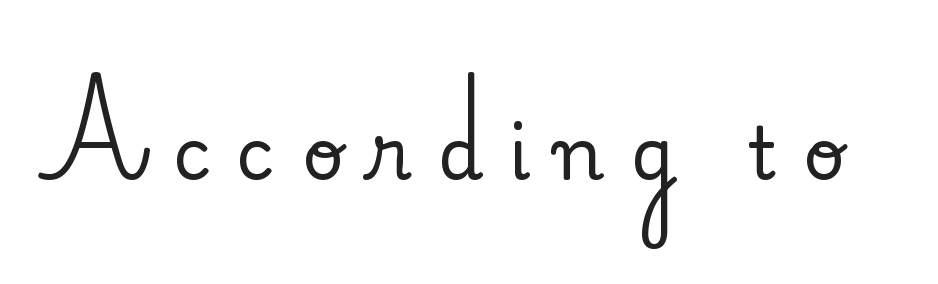
{"serif": "yes", "italic": "no", "width": "normal", "stroke_contrast": "medium", "x_height": "small", "monospaced": "no", "underline": "no", "letter_spacing": "wide", "letter_spacing_em": 0.35, "glyph_px": 73}
